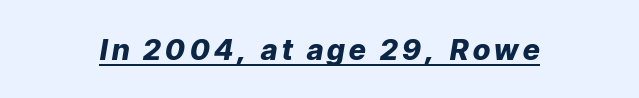
Every character sits at an angle, as italics do. Stroke thickness is high; the sample reads as a true bold. A typographer would call this underscored text. Proportional: the letters do not fall into vertical columns.
